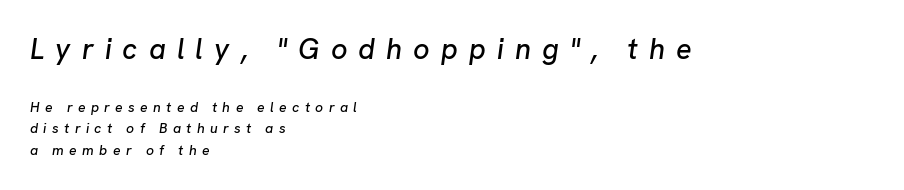
Q: Is the text italic (slanted)? A: Yes, it leans right by about 8 degrees.
Q: Is the text underlined? A: No.
Q: How is the paragraph aligned? A: Left-aligned.
Q: Is the spacing between letters normal or unusually wide? A: Unusually wide.
Q: Is the spacing between lines tight, normal or loose? A: Normal.
Q: Which block of text is set in a larger size, the first (top) or the second (bottom)? A: The first (top) one.
Q: Width (condensed, normal, or wide)? A: Normal.
Q: Stroke contrast? A: Low.
Q: x-height? A: Medium.
Q: Monospaced? A: No.
